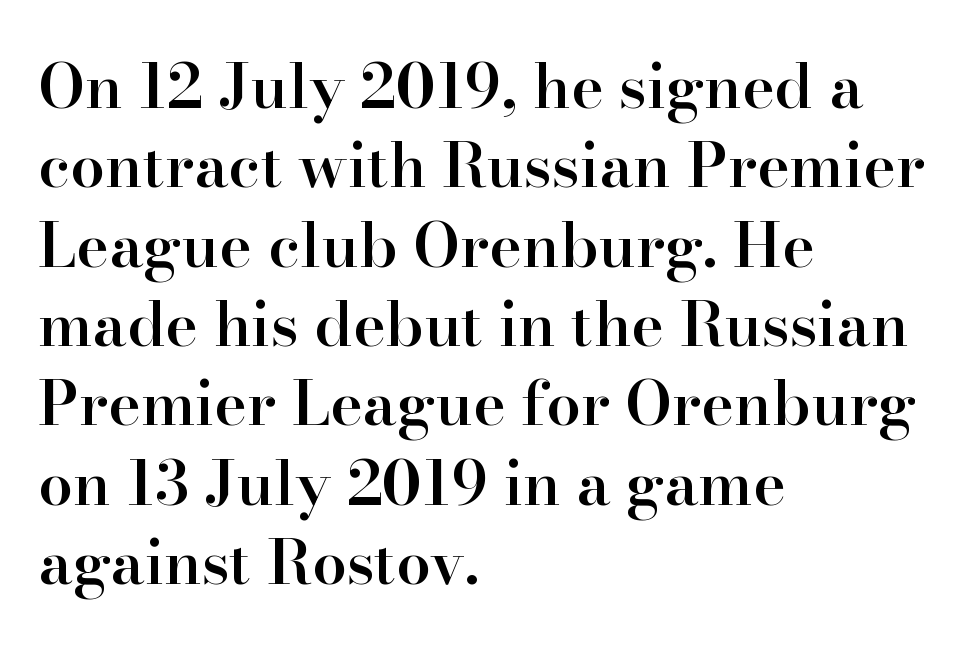
Spacing verdict: proportional, widths tailored to each character. This sample uses a serif face. Letters rest on an invisible, unmarked baseline. Tracking here is standard; glyphs follow each other at the usual distance. I'd describe the lettering as semibold — firm but not a full bold. Reading down the column, the eye jumps a familiar distance to each next line.
